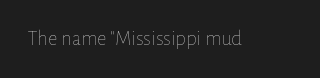
The image shows 21 px text type, upright; set normal letter spacing, not underlined.
